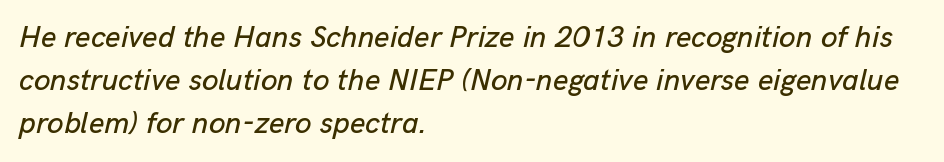
The image shows 30 px text type, italic (leaning right); set left-aligned, normal line spacing (1.44x), normal letter spacing, not underlined; low stroke contrast and a medium x-height.
